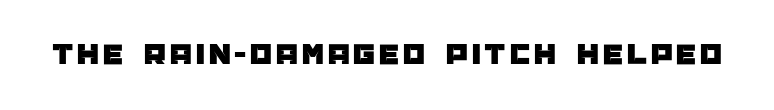
Here the designer chose a conventional face with non-uniform glyph widths. This is sans-serif lettering, the kind often seen on screens and signage. This is roman type, the default non-slanted kind. Clear beneath every line of the passage.
